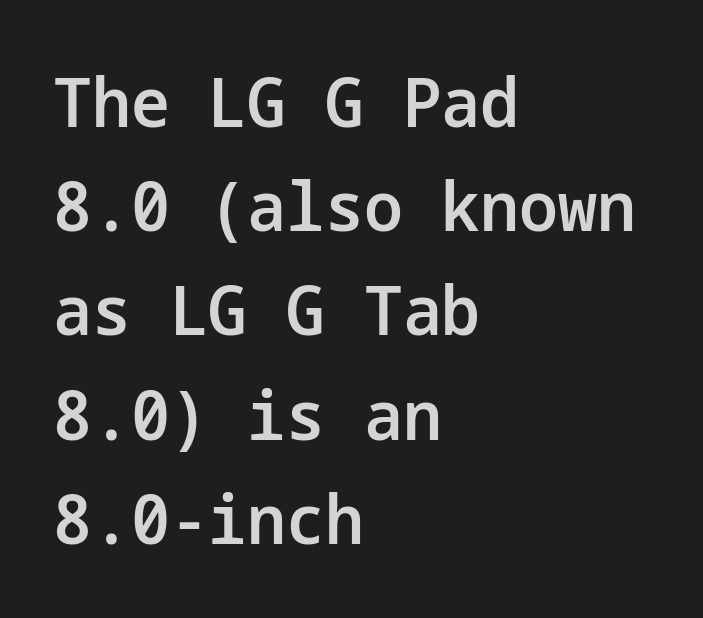
Layout note: lines flush left. The face used here is a sans, in the tradition of grotesques and geometrics. Ordinary non-slanted type is in use. Summary of weight: moderately heavy, a semibold. The tracking reads as untouched default to a designer's eye.
